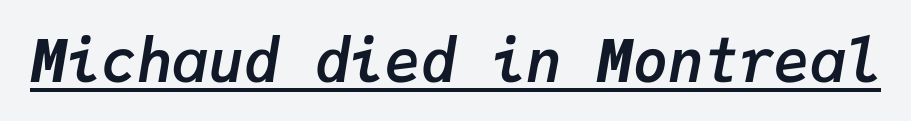
Q: Is the text bold? A: Yes.
Q: Is the text italic (slanted)? A: Yes, it leans right by about 9 degrees.
Q: Is the text underlined? A: Yes.
Q: Is the spacing between letters normal or unusually wide? A: Normal.
Q: Width (condensed, normal, or wide)? A: Normal.
Q: Stroke contrast? A: Low.
Q: x-height? A: Medium.
Q: Monospaced? A: Yes.
